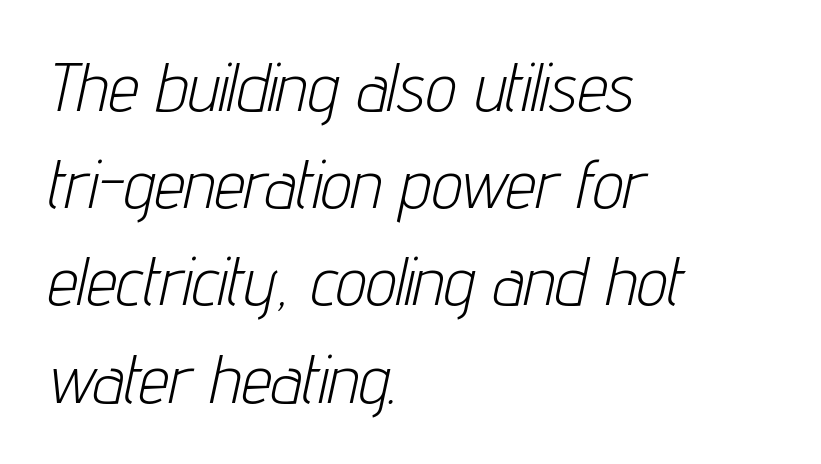
Q: Is the text bold? A: No.
Q: Is the text italic (slanted)? A: Yes, it leans right by about 12 degrees.
Q: Is the text underlined? A: No.
Q: How is the paragraph aligned? A: Left-aligned.
Q: Is the spacing between letters normal or unusually wide? A: Normal.
Q: Is the spacing between lines tight, normal or loose? A: Normal.
Q: Width (condensed, normal, or wide)? A: Condensed.
Q: Stroke contrast? A: Low.
Q: x-height? A: Medium.
Q: Monospaced? A: No.
